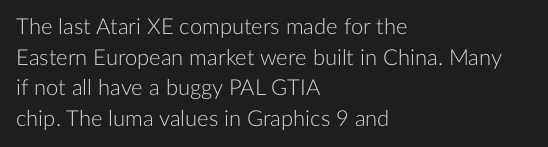
{"italic": "no", "bold": "no", "underline": "no", "align": "left", "line_spacing": "normal", "line_spacing_ratio": 1.39, "letter_spacing": "normal", "letter_spacing_em": 0.0, "glyph_px": 22}
